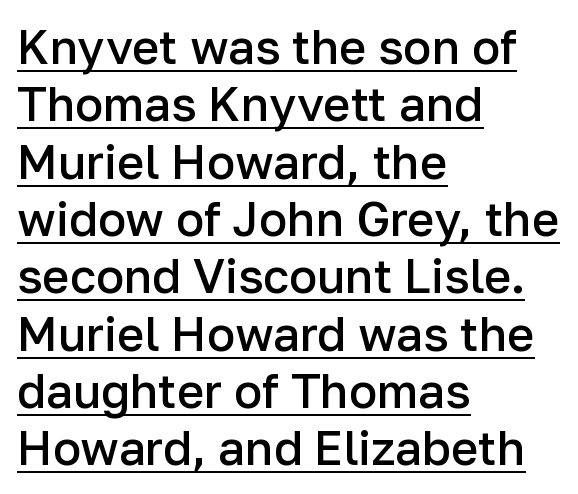
{"serif": "no", "italic": "no", "bold": "semi", "weight": "semibold", "width": "normal", "stroke_contrast": "low", "x_height": "medium", "monospaced": "no", "underline": "yes", "align": "left", "line_spacing_ratio": 1.22, "letter_spacing": "normal", "letter_spacing_em": 0.0, "glyph_px": 47}
